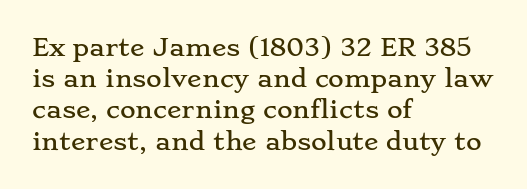
The image shows 24 px text type, upright; set left-aligned, normal line spacing (1.3x), normal letter spacing, not underlined.
